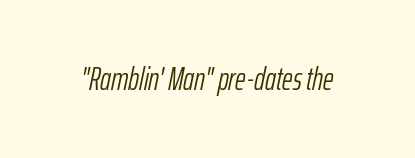
Looking at the ascenders, they clearly lean. Weight: regular or lighter. In terms of letterspacing, this is plain default setting. Words float on clear page, feet unadorned. Spacing verdict: proportional, widths tailored to each character.
